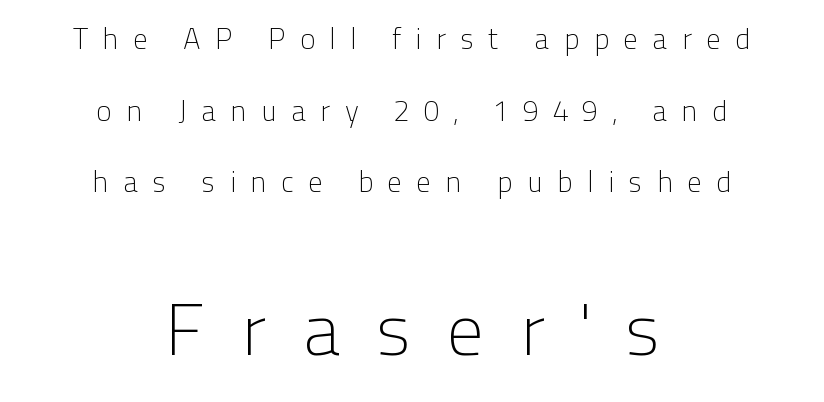
{"serif": "no", "italic": "no", "bold": "no", "weight": "light", "width": "normal", "stroke_contrast": "low", "x_height": "medium", "monospaced": "no", "underline": "no", "align": "center", "line_spacing": "loose", "line_spacing_ratio": 2.47, "letter_spacing": "wide", "letter_spacing_em": 0.49, "larger_block": "second", "size_ratio": 2.52, "glyph_px": 73}
